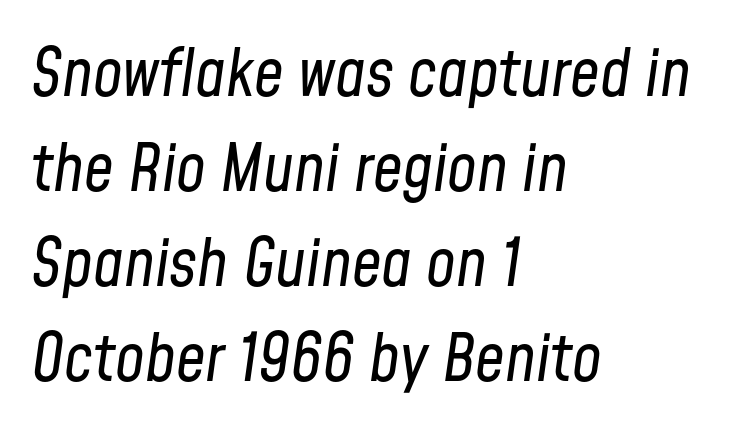
Q: Is the text bold? A: No.
Q: Is the text italic (slanted)? A: Yes, it leans right by about 8 degrees.
Q: Is the text underlined? A: No.
Q: How is the paragraph aligned? A: Left-aligned.
Q: Is the spacing between letters normal or unusually wide? A: Normal.
Q: Is the spacing between lines tight, normal or loose? A: Normal.
Q: Width (condensed, normal, or wide)? A: Condensed.
Q: Stroke contrast? A: Low.
Q: x-height? A: Medium.
Q: Monospaced? A: No.
